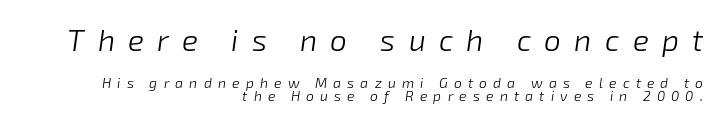
Q: Is the text bold? A: No.
Q: Is the text italic (slanted)? A: Yes, it leans right by about 8 degrees.
Q: Is the text underlined? A: No.
Q: How is the paragraph aligned? A: Right-aligned.
Q: Is the spacing between letters normal or unusually wide? A: Unusually wide.
Q: Is the spacing between lines tight, normal or loose? A: Tight.
Q: Which block of text is set in a larger size, the first (top) or the second (bottom)? A: The first (top) one.
Q: Width (condensed, normal, or wide)? A: Normal.
Q: Stroke contrast? A: Low.
Q: x-height? A: Medium.
Q: Monospaced? A: No.
